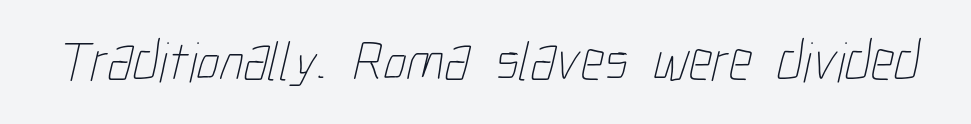
The image shows 57 px thin, condensed type; set normal letter spacing, not underlined; low stroke contrast and a medium x-height.
